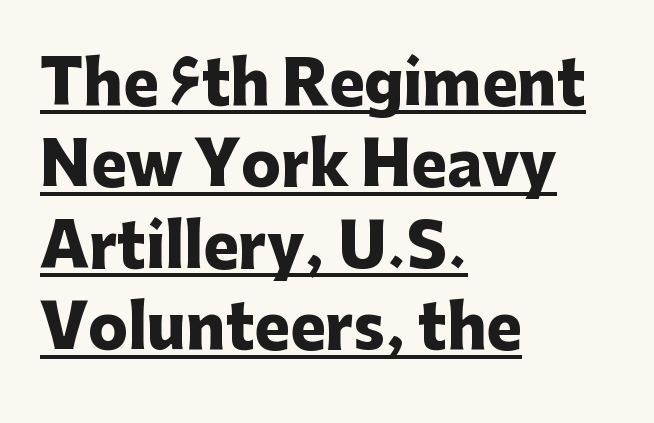
Chunky letters — that's bold for sure. The lettering stays uniformly vertical, giving the passage a roman look. Unlike a traditional serif, this face leaves its strokes unadorned. Looks like regular typesetting: each glyph gets only the width it needs.
